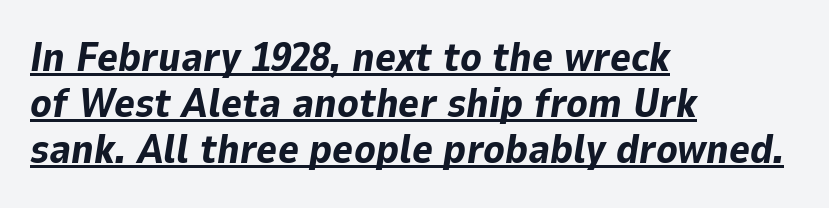
{"italic": "yes", "lean": "right", "slant_degrees": 9, "bold": "yes", "weight": "bold", "width": "normal", "stroke_contrast": "low", "x_height": "medium", "monospaced": "no", "underline": "yes", "align": "left", "line_spacing": "tight", "line_spacing_ratio": 1.15, "letter_spacing": "normal", "letter_spacing_em": 0.0, "glyph_px": 40}
